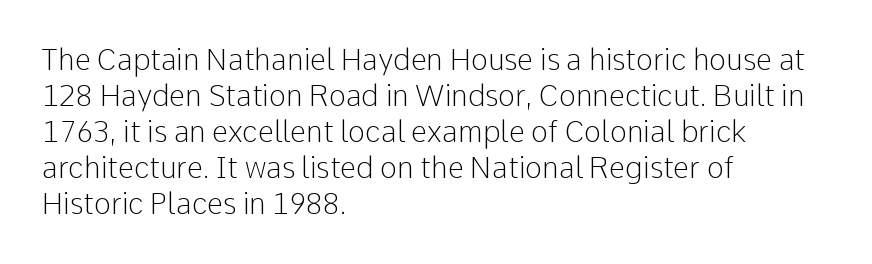
{"serif": "no", "italic": "no", "bold": "no", "weight": "light", "width": "normal", "stroke_contrast": "low", "x_height": "medium", "monospaced": "no", "underline": "no", "align": "left", "line_spacing_ratio": 1.24, "letter_spacing": "normal", "letter_spacing_em": 0.0, "glyph_px": 29}
